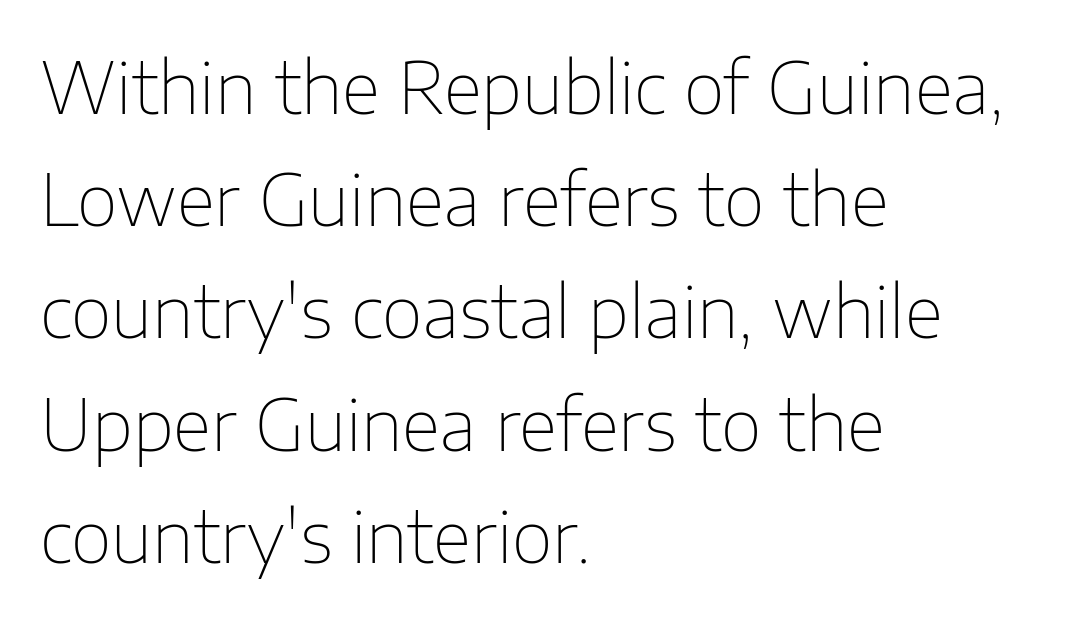
Q: Is the text bold? A: No.
Q: Is the text italic (slanted)? A: No, it is upright.
Q: Is the typeface a serif or a sans-serif typeface? A: Sans-serif.
Q: Is the text underlined? A: No.
Q: How is the paragraph aligned? A: Left-aligned.
Q: Is the spacing between letters normal or unusually wide? A: Normal.
Q: Is the spacing between lines tight, normal or loose? A: Normal.
Q: Width (condensed, normal, or wide)? A: Normal.
Q: Stroke contrast? A: Low.
Q: x-height? A: Medium.
Q: Monospaced? A: No.
